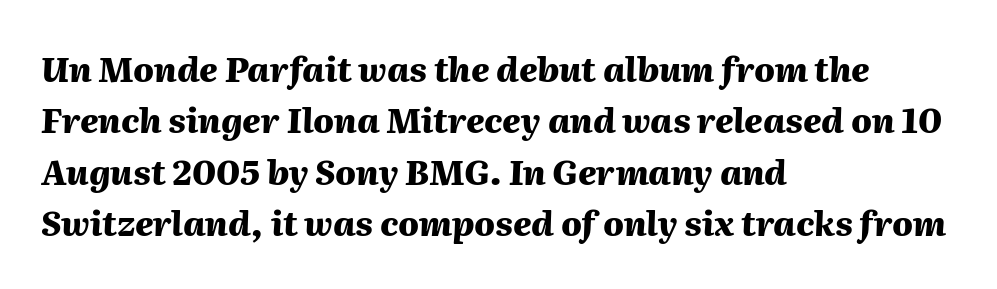
{"italic": "yes", "lean": "right", "slant_degrees": 2, "bold": "yes", "weight": "heavy", "width": "normal", "stroke_contrast": "medium", "x_height": "medium", "monospaced": "no", "underline": "no", "align": "left", "line_spacing": "normal", "line_spacing_ratio": 1.51, "letter_spacing": "normal", "letter_spacing_em": 0.0, "glyph_px": 34}
